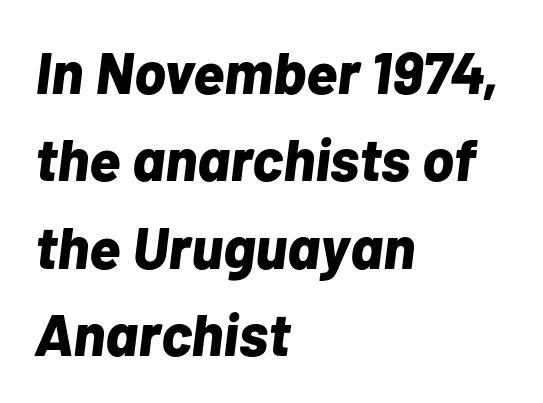
Q: Is the text bold? A: Yes.
Q: Is the text italic (slanted)? A: Yes, it leans right by about 7 degrees.
Q: Is the text underlined? A: No.
Q: How is the paragraph aligned? A: Left-aligned.
Q: Is the spacing between letters normal or unusually wide? A: Normal.
Q: Is the spacing between lines tight, normal or loose? A: Normal.
Q: Width (condensed, normal, or wide)? A: Normal.
Q: Stroke contrast? A: Low.
Q: x-height? A: Medium.
Q: Monospaced? A: No.
